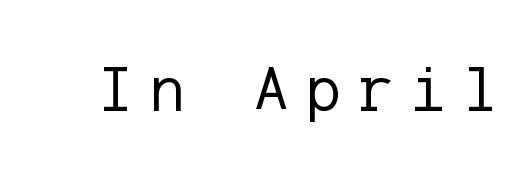
{"serif": "no", "italic": "no", "bold": "no", "weight": "regular", "width": "normal", "stroke_contrast": "low", "x_height": "medium", "underline": "no", "letter_spacing": "wide", "letter_spacing_em": 0.27, "glyph_px": 65}
